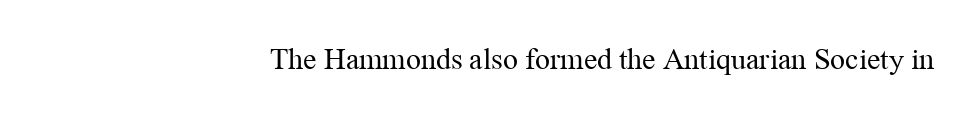
Q: Is the text bold? A: No.
Q: Is the text italic (slanted)? A: No, it is upright.
Q: Is the typeface a serif or a sans-serif typeface? A: Serif.
Q: Is the text underlined? A: No.
Q: How is the paragraph aligned? A: Right-aligned.
Q: Is the spacing between letters normal or unusually wide? A: Normal.
Q: Width (condensed, normal, or wide)? A: Normal.
Q: Stroke contrast? A: Medium.
Q: x-height? A: Medium.
Q: Monospaced? A: No.
